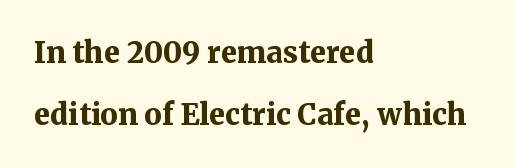
Q: Is the text bold? A: Yes.
Q: Is the text italic (slanted)? A: No, it is upright.
Q: Is the typeface a serif or a sans-serif typeface? A: Serif.
Q: Is the text underlined? A: No.
Q: How is the paragraph aligned? A: Left-aligned.
Q: Is the spacing between letters normal or unusually wide? A: Normal.
Q: Is the spacing between lines tight, normal or loose? A: Loose.
Q: Width (condensed, normal, or wide)? A: Normal.
Q: Stroke contrast? A: Medium.
Q: x-height? A: Medium.
Q: Monospaced? A: No.
